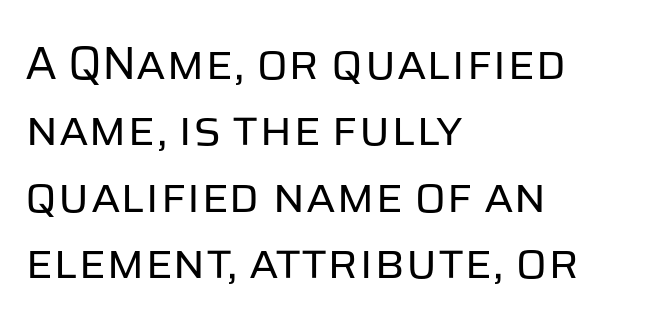
{"serif": "no", "italic": "no", "bold": "no", "weight": "regular", "width": "normal", "stroke_contrast": "low", "x_height": "large", "monospaced": "no", "underline": "no", "align": "left", "line_spacing": "normal", "line_spacing_ratio": 1.41, "letter_spacing": "normal", "letter_spacing_em": 0.0, "glyph_px": 47}
